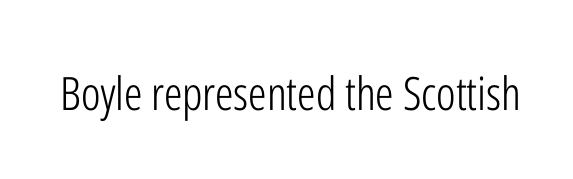
{"serif": "no", "italic": "no", "bold": "no", "weight": "light", "width": "condensed", "stroke_contrast": "low", "x_height": "medium", "monospaced": "no", "underline": "no", "letter_spacing": "normal", "letter_spacing_em": 0.0, "glyph_px": 46}
